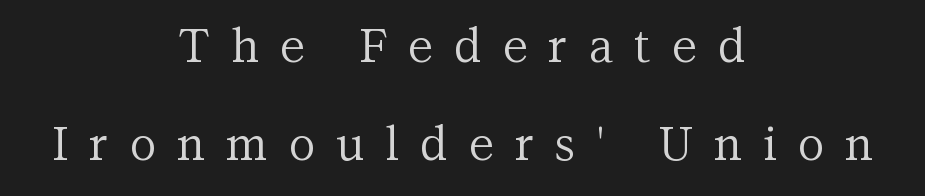
Line spacing here is loose. The font sits on the lighter half of the weight spectrum, regular included. Check under the words: just untouched page. No italicization has been applied; the sample stays upright. Words appear elongated and porous because spacing is wide. Looks like regular typesetting: each glyph gets only the width it needs.
